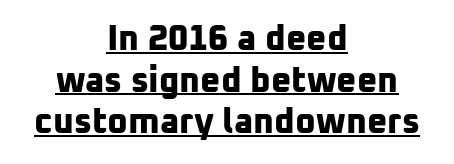
Q: Is the text bold? A: Yes.
Q: Is the typeface a serif or a sans-serif typeface? A: Sans-serif.
Q: Is the text underlined? A: Yes.
Q: How is the paragraph aligned? A: Centered.
Q: Is the spacing between letters normal or unusually wide? A: Normal.
Q: Width (condensed, normal, or wide)? A: Normal.
Q: Stroke contrast? A: Low.
Q: x-height? A: Medium.
Q: Monospaced? A: No.
